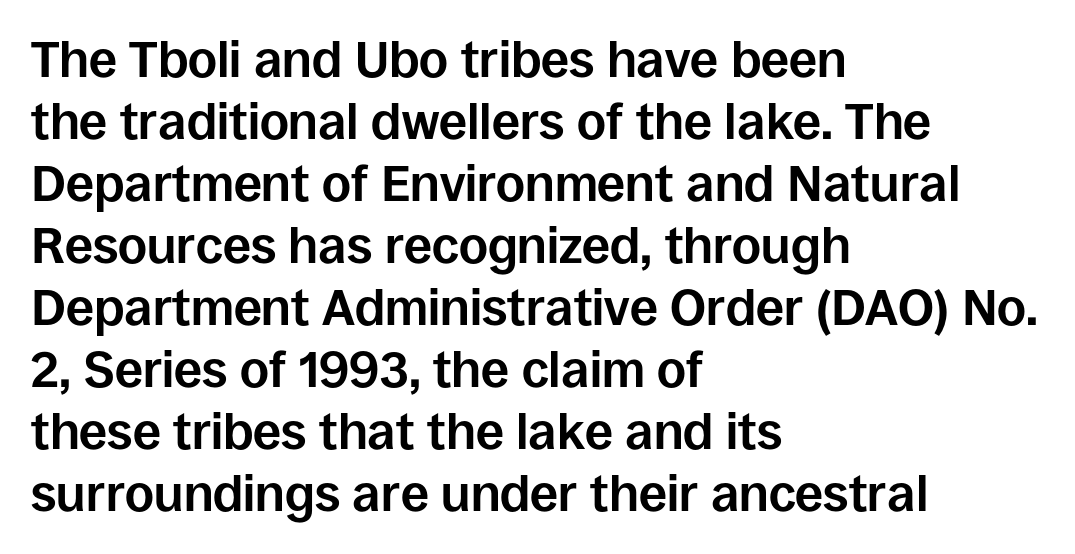
{"serif": "no", "italic": "no", "bold": "yes", "weight": "bold", "width": "normal", "stroke_contrast": "low", "x_height": "large", "monospaced": "no", "underline": "no", "align": "left", "line_spacing_ratio": 1.24, "letter_spacing": "normal", "letter_spacing_em": 0.0, "glyph_px": 50}
